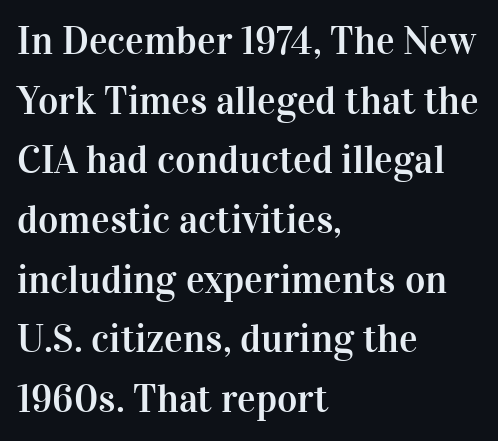
The image shows 39 px serif type, upright; set left-aligned, normal line spacing (1.53x), normal letter spacing, not underlined; high stroke contrast and a medium x-height.
